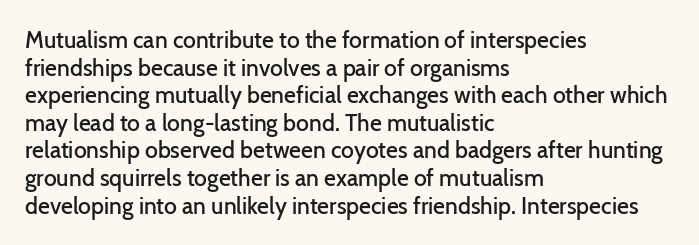
The image shows 23 px text type, upright; set left-aligned, line spacing 1.2x, normal letter spacing, not underlined.
